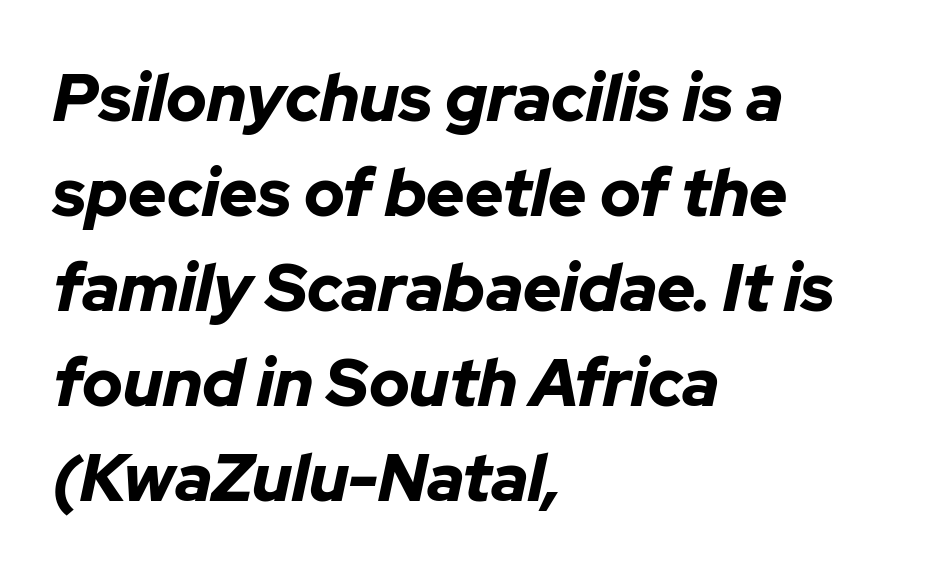
The image shows 66 px bold type, italic (leaning right); set left-aligned, normal line spacing (1.44x), normal letter spacing, not underlined; low stroke contrast and a medium x-height.
